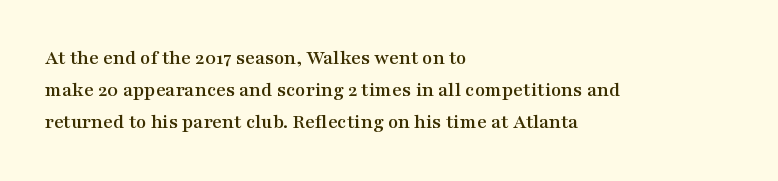
Q: Is the text italic (slanted)? A: No, it is upright.
Q: Is the text underlined? A: No.
Q: How is the paragraph aligned? A: Left-aligned.
Q: Is the spacing between letters normal or unusually wide? A: Normal.
Q: Is the spacing between lines tight, normal or loose? A: Normal.
